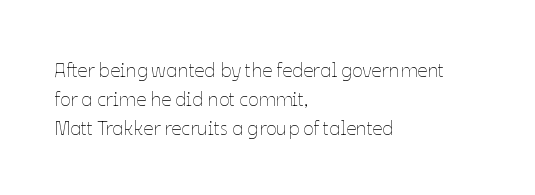
{"italic": "no", "bold": "no", "underline": "no", "align": "left", "line_spacing": "normal", "line_spacing_ratio": 1.44, "letter_spacing": "normal", "letter_spacing_em": 0.0, "glyph_px": 20}
